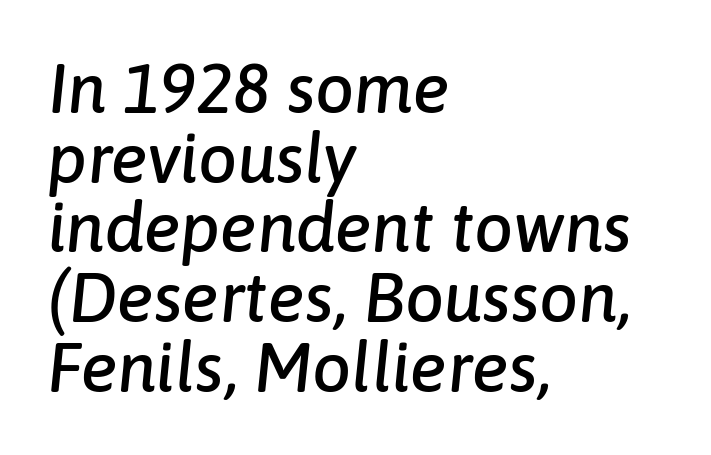
This rendering uses left alignment, leaving the right contour irregular. In terms of posture, this sample is oblique. You could barely slide anything between these rows. Type without underlining. You could call the tracking neutral — neither tight nor loose. Do the characters align in a grid? No, the font is proportional.
